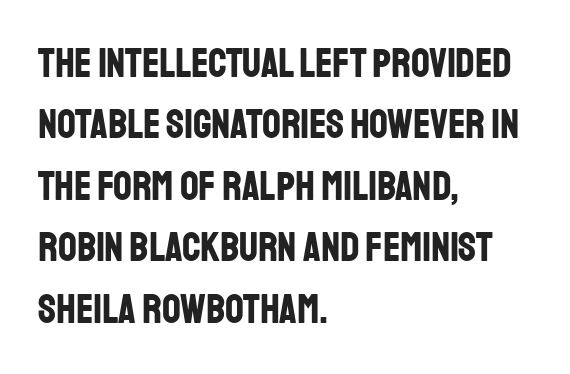
The image shows 41 px bold, condensed sans-serif type, upright; set left-aligned, normal line spacing (1.5x), normal letter spacing, not underlined; low stroke contrast and a large x-height.
